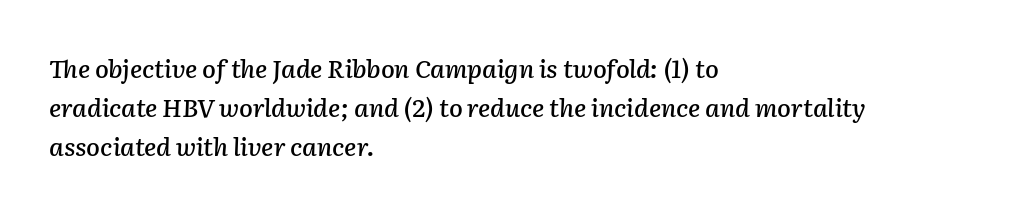
The image shows 25 px text type, italic (leaning right); set left-aligned, normal line spacing (1.57x), normal letter spacing, not underlined.
